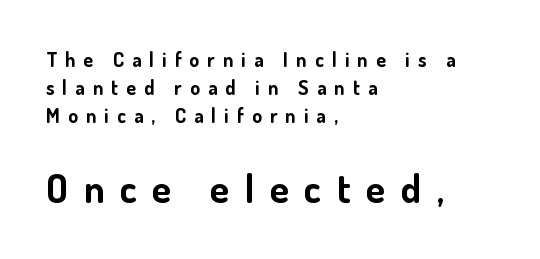
Q: Is the text bold? A: Yes.
Q: Is the text italic (slanted)? A: No, it is upright.
Q: Is the typeface a serif or a sans-serif typeface? A: Sans-serif.
Q: Is the text underlined? A: No.
Q: How is the paragraph aligned? A: Left-aligned.
Q: Is the spacing between letters normal or unusually wide? A: Unusually wide.
Q: Is the spacing between lines tight, normal or loose? A: Normal.
Q: Which block of text is set in a larger size, the first (top) or the second (bottom)? A: The second (bottom) one.
Q: Width (condensed, normal, or wide)? A: Normal.
Q: Stroke contrast? A: Low.
Q: x-height? A: Small.
Q: Monospaced? A: No.
